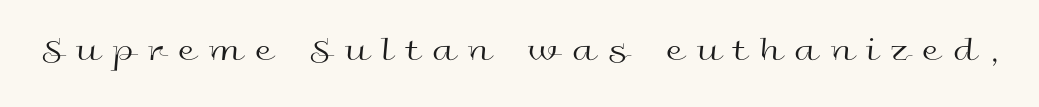
The image shows 34 px regular-weight, wide sans-serif type, upright; set unusually wide letter spacing (+0.4 em), not underlined; a medium x-height.
